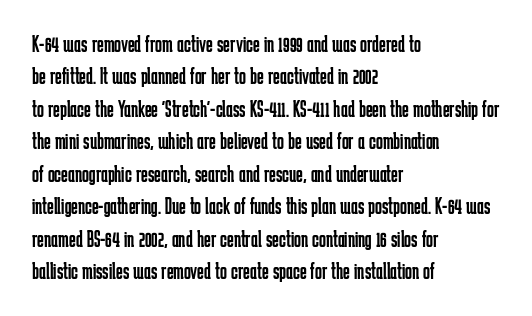
Q: Is the text bold? A: No.
Q: Is the text italic (slanted)? A: No, it is upright.
Q: Is the text underlined? A: No.
Q: How is the paragraph aligned? A: Left-aligned.
Q: Is the spacing between letters normal or unusually wide? A: Normal.
Q: Is the spacing between lines tight, normal or loose? A: Normal.
